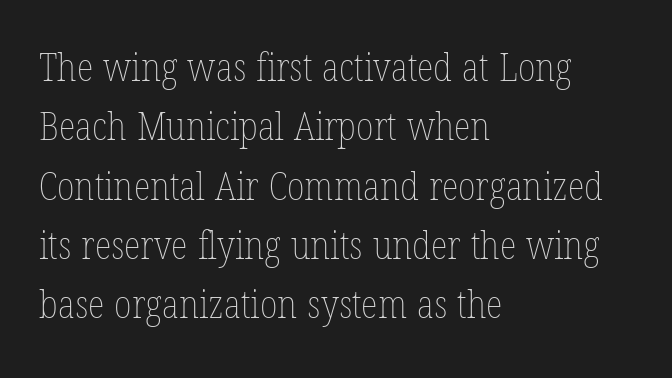
The image shows 39 px thin, condensed type; set left-aligned, normal line spacing (1.52x), normal letter spacing, not underlined; low stroke contrast and a medium x-height.
